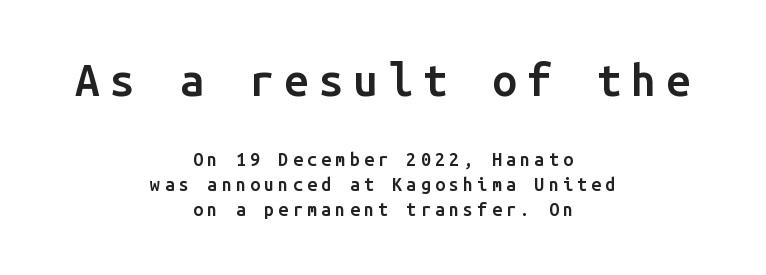
You could count columns in this text — the font is strictly monospaced. This is the in-between weight designers call semibold or demi. This rendering employs a face without finishing strokes, i.e., a sans-serif. Summary of vertical rhythm: regular, with standard interline spacing.
